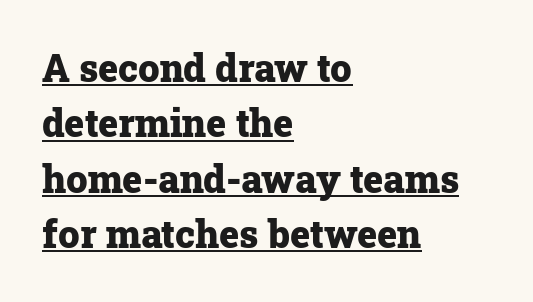
The lines in this sample share a left origin and differ only in where they stop. Letterform terminals end in serifs throughout the passage. The passage shown is typed in a proportional face where columns would drift. Honestly, the row spacing looks completely unremarkable. Notice how the stems are strictly vertical — no italics here. Caption: standard tracking, unaltered.
